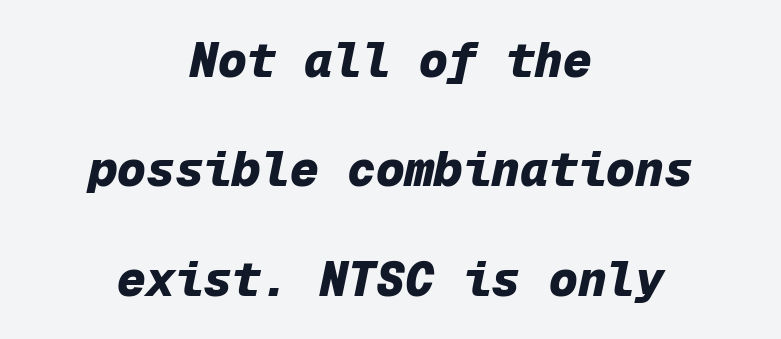
Q: Is the text bold? A: Yes.
Q: Is the text italic (slanted)? A: Yes, it leans right by about 12 degrees.
Q: Is the text underlined? A: No.
Q: How is the paragraph aligned? A: Centered.
Q: Is the spacing between letters normal or unusually wide? A: Normal.
Q: Is the spacing between lines tight, normal or loose? A: Loose.
Q: Width (condensed, normal, or wide)? A: Normal.
Q: Stroke contrast? A: Low.
Q: x-height? A: Medium.
Q: Monospaced? A: Yes.
